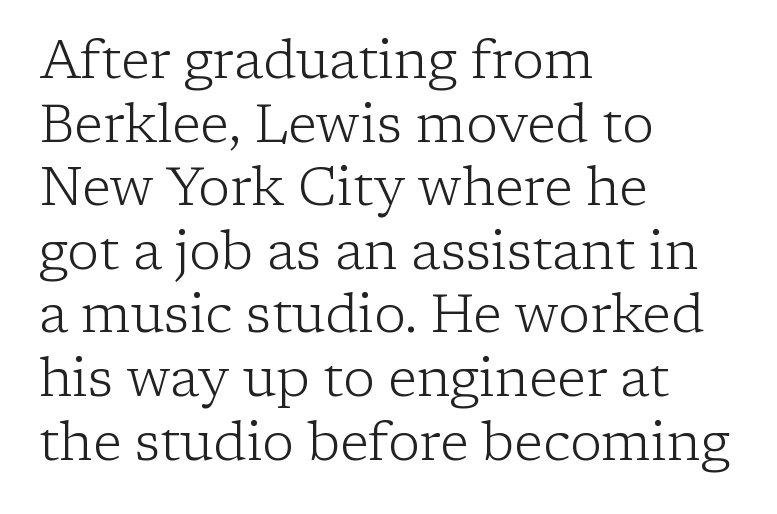
The image shows 53 px light serif type, upright; set left-aligned, line spacing 1.2x, normal letter spacing, not underlined; low stroke contrast and a medium x-height.
